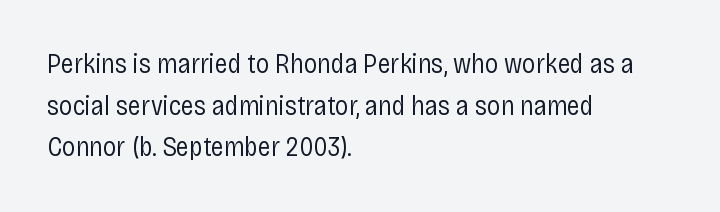
The image shows 27 px text type, upright; set left-aligned, normal line spacing (1.54x), normal letter spacing, not underlined.
